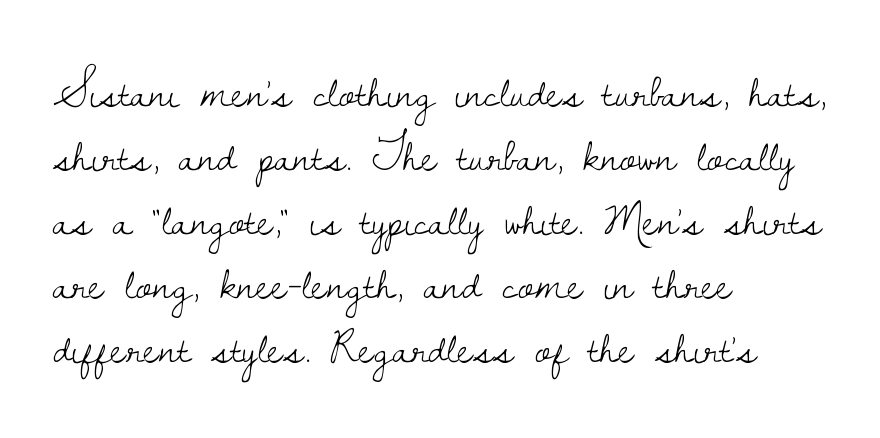
{"serif": "yes", "bold": "no", "weight": "light", "width": "normal", "stroke_contrast": "low", "x_height": "small", "monospaced": "no", "underline": "no", "align": "left", "line_spacing": "normal", "line_spacing_ratio": 1.36, "letter_spacing": "normal", "letter_spacing_em": 0.0, "glyph_px": 47}
